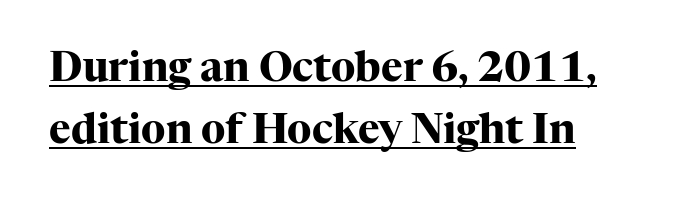
The image shows 41 px heavy serif type, upright; set left-aligned, normal line spacing (1.51x), normal letter spacing, underlined; high stroke contrast and a medium x-height.
